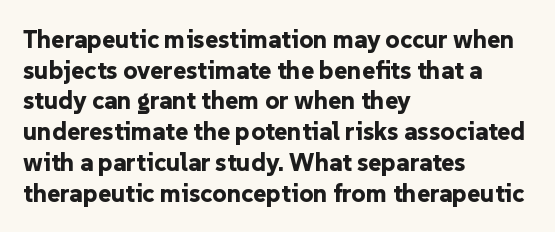
{"italic": "no", "bold": "yes", "underline": "no", "align": "left", "line_spacing_ratio": 1.23, "letter_spacing": "normal", "letter_spacing_em": 0.0, "glyph_px": 25}
